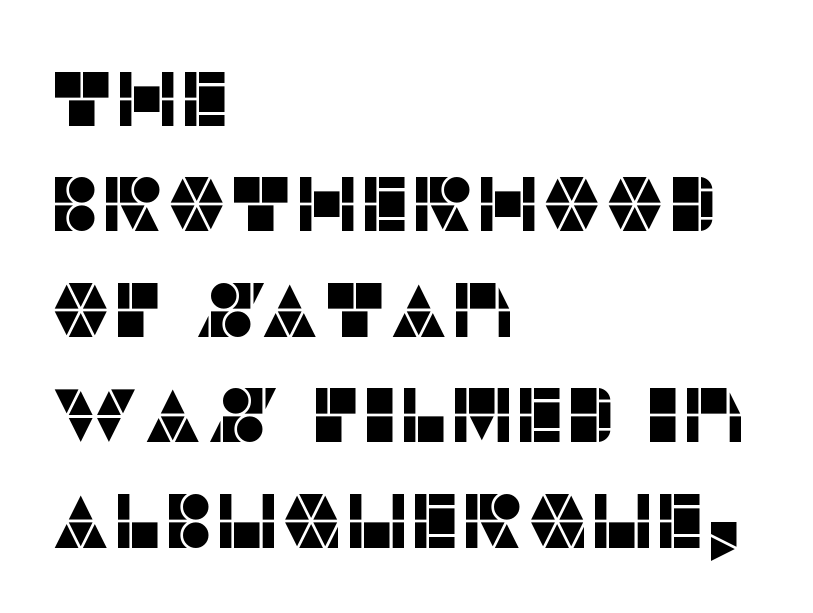
The image shows 77 px sans-serif type, upright; set left-aligned, normal line spacing (1.37x), normal letter spacing, not underlined; low stroke contrast and a large x-height.
